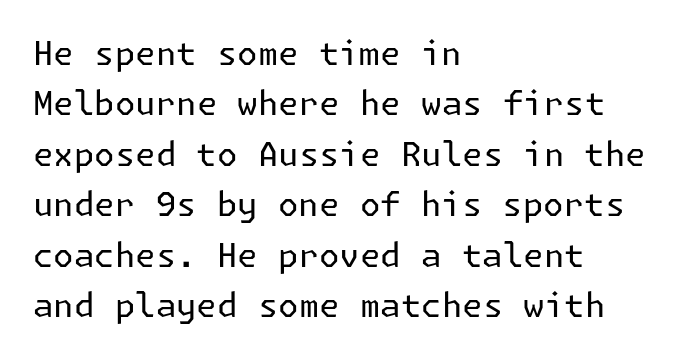
The image shows 33 px regular-weight sans-serif type, upright; set left-aligned, normal line spacing (1.53x), normal letter spacing, not underlined; low stroke contrast and a medium x-height.
